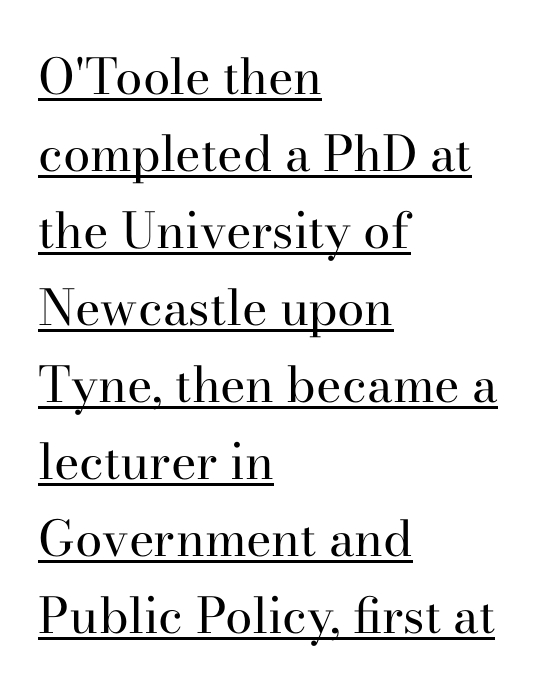
The image shows 49 px regular-weight serif type, upright; set left-aligned, normal line spacing (1.57x), normal letter spacing, underlined; high stroke contrast and a small x-height.
